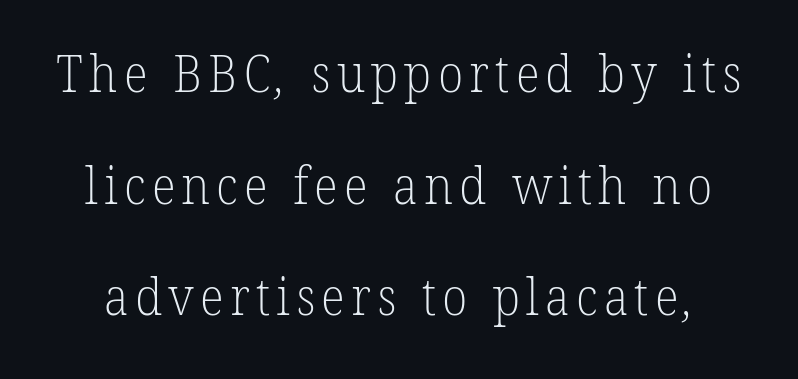
Q: Is the text bold? A: No.
Q: Is the typeface a serif or a sans-serif typeface? A: Serif.
Q: Is the text underlined? A: No.
Q: Is the spacing between lines tight, normal or loose? A: Loose.
Q: Width (condensed, normal, or wide)? A: Normal.
Q: Stroke contrast? A: Low.
Q: x-height? A: Medium.
Q: Monospaced? A: No.
